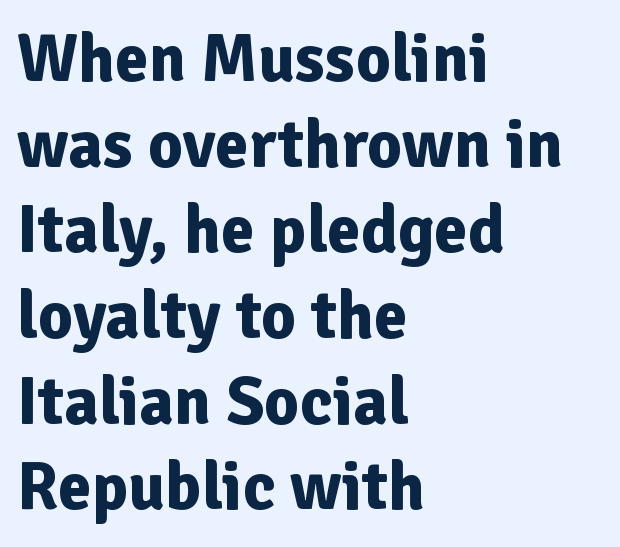
{"serif": "no", "italic": "no", "bold": "yes", "weight": "bold", "width": "normal", "stroke_contrast": "low", "x_height": "medium", "monospaced": "no", "underline": "no", "align": "left", "line_spacing": "normal", "line_spacing_ratio": 1.26, "letter_spacing": "normal", "letter_spacing_em": 0.0, "glyph_px": 68}
